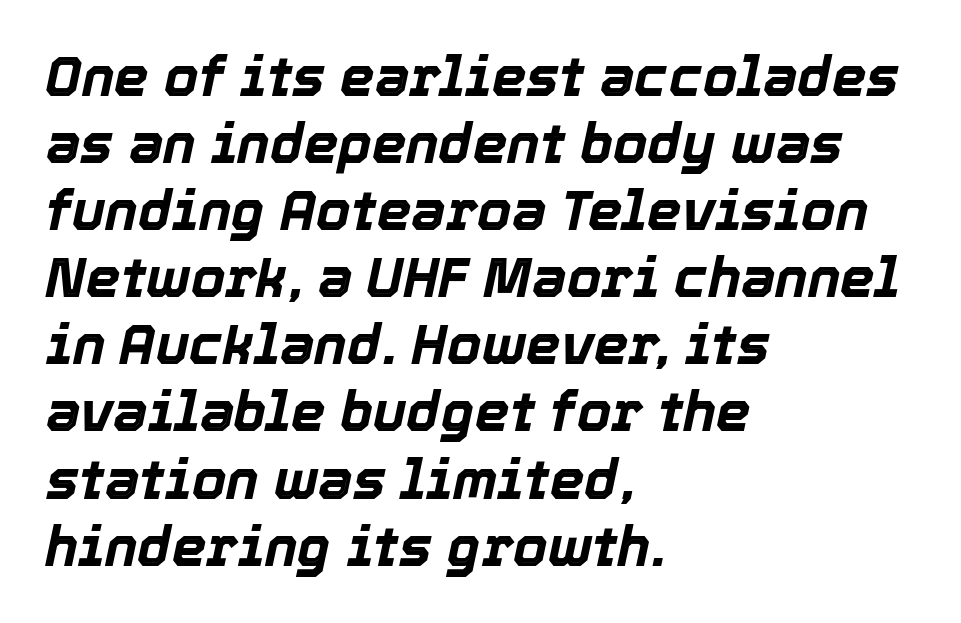
The image shows 55 px bold type, italic (leaning right); set left-aligned, line spacing 1.22x, normal letter spacing, not underlined; a medium x-height.
